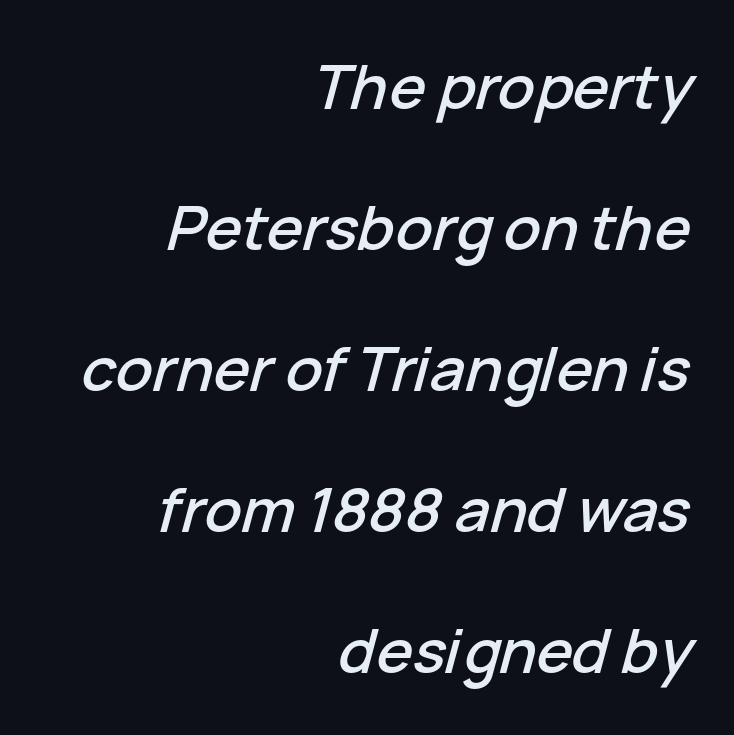
Q: Is the text italic (slanted)? A: Yes, it leans right by about 15 degrees.
Q: Is the text underlined? A: No.
Q: How is the paragraph aligned? A: Right-aligned.
Q: Is the spacing between letters normal or unusually wide? A: Normal.
Q: Is the spacing between lines tight, normal or loose? A: Loose.
Q: Width (condensed, normal, or wide)? A: Normal.
Q: Stroke contrast? A: Low.
Q: x-height? A: Medium.
Q: Monospaced? A: No.
